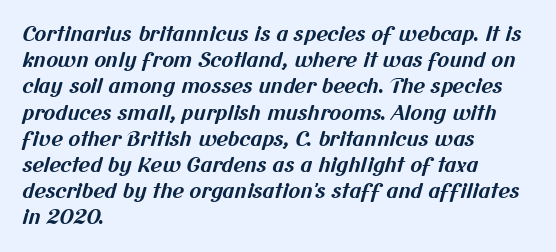
Q: Is the text bold? A: Yes.
Q: Is the text underlined? A: No.
Q: How is the paragraph aligned? A: Left-aligned.
Q: Is the spacing between letters normal or unusually wide? A: Normal.
Q: Is the spacing between lines tight, normal or loose? A: Normal.
